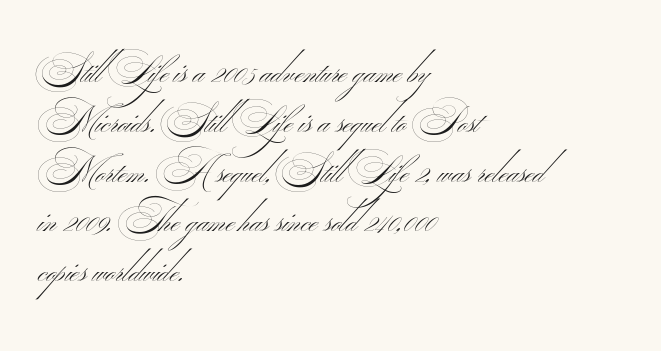
The weight tops out at a normal text grade. Has an underline been added? It has not. The rendering uses natural spacing where letterforms have individual widths. The paragraph has a hard left edge and a soft right edge. Default kerning and tracking; the words read as compact shapes. Notice how descenders clear the ascenders below comfortably — that's standard leading.
